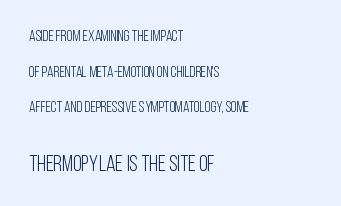
Ascenders rise straight up at ninety degrees. Leftover space on each line is placed entirely after the last word. The foot of each line stays bare and open. What stands out about the letter spacing? Nothing — it is the standard amount. The later block is typeset at a bigger size than the earlier block. Each stroke keeps to a modest, everyday thickness or less.
